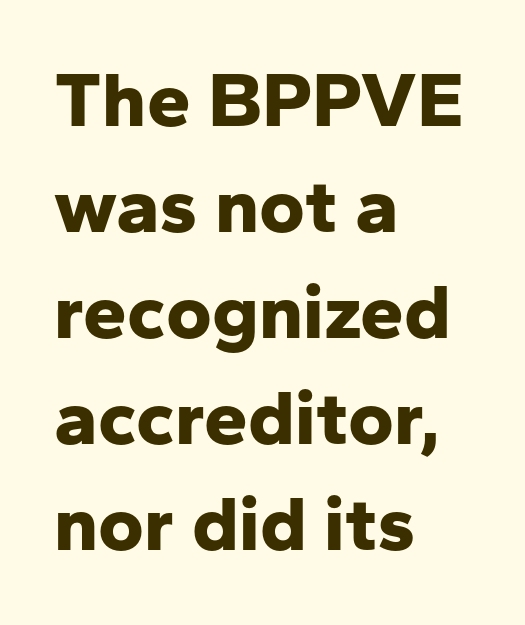
The image shows 78 px bold sans-serif type, upright; set left-aligned, normal line spacing (1.36x), normal letter spacing, not underlined; low stroke contrast and a medium x-height.
